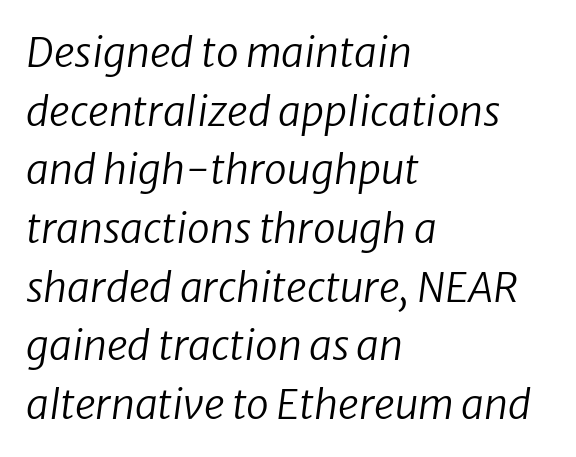
Reading down the column, the eye jumps a familiar distance to each next line. Think of a printed novel: that variable character pitch is what you see here. Students, note that the glyphs here touch the page at normal intervals. The rendering anchors every line to the left-hand side. Compared with ordinary roman type, these characters are visibly tilted. No word sits above an underline.
